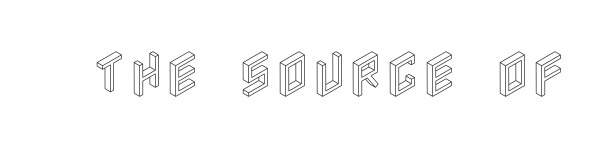
Q: Is the text italic (slanted)? A: No, it is upright.
Q: Is the text underlined? A: No.
Q: Is the spacing between letters normal or unusually wide? A: Normal.
Q: Width (condensed, normal, or wide)? A: Condensed.
Q: x-height? A: Large.
